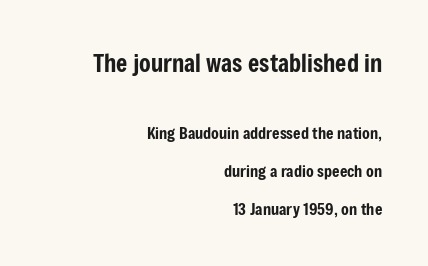
{"italic": "no", "underline": "no", "align": "right", "line_spacing": "loose", "line_spacing_ratio": 2.37, "letter_spacing": "normal", "letter_spacing_em": 0.0, "larger_block": "first", "size_ratio": 1.5, "glyph_px": 24}
